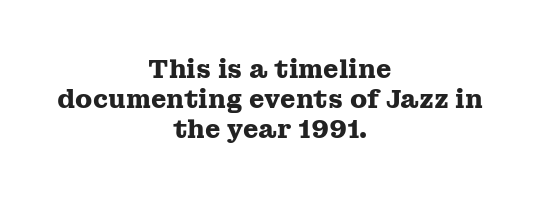
Does the copy run flush right? No — it is centered line by line. As a designer I'd log this as weight 700, bold. Beneath every word, the page is bare. The rendering keeps characters at their native spacing.
